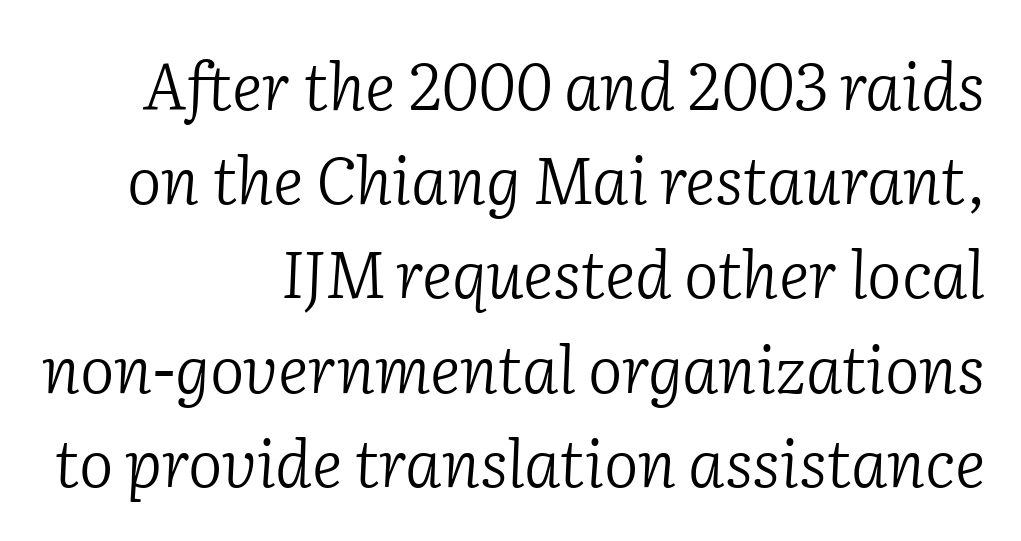
The image shows 65 px light serif type, italic (leaning right); set right-aligned, normal line spacing (1.45x), normal letter spacing, not underlined; low stroke contrast and a medium x-height.
